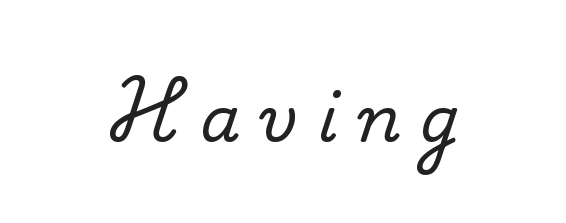
Q: Is the text bold? A: No.
Q: Is the typeface a serif or a sans-serif typeface? A: Sans-serif.
Q: Is the text underlined? A: No.
Q: Is the spacing between letters normal or unusually wide? A: Unusually wide.
Q: Width (condensed, normal, or wide)? A: Normal.
Q: Stroke contrast? A: Low.
Q: x-height? A: Small.
Q: Monospaced? A: No.
